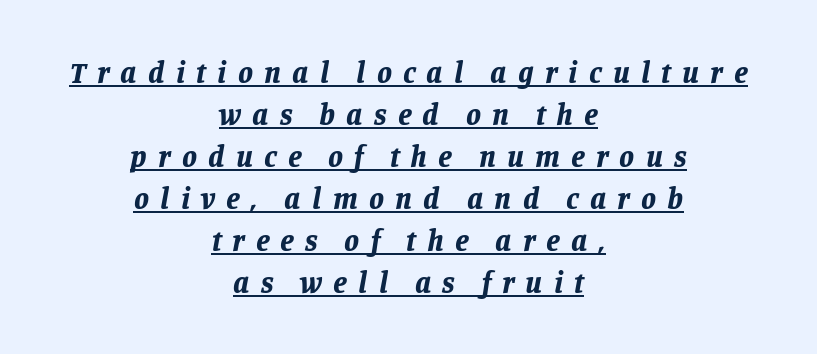
Q: Is the text bold? A: Yes.
Q: Is the text italic (slanted)? A: Yes, it leans right by about 11 degrees.
Q: Is the text underlined? A: Yes.
Q: How is the paragraph aligned? A: Centered.
Q: Is the spacing between letters normal or unusually wide? A: Unusually wide.
Q: Is the spacing between lines tight, normal or loose? A: Normal.
Q: Width (condensed, normal, or wide)? A: Normal.
Q: Stroke contrast? A: Low.
Q: x-height? A: Large.
Q: Monospaced? A: No.
